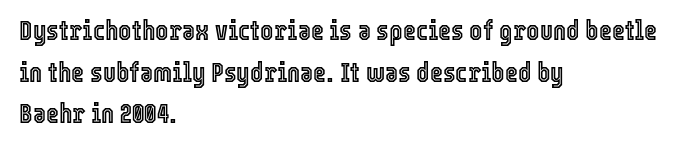
Words float on clear page, feet unadorned. Notice how descenders clear the ascenders below comfortably — that's standard leading. Do the characters align in a grid? No, the font is proportional. The letters sit at their default tracking, neither squeezed nor spread. Posture: straight, roman, zero tilt.
